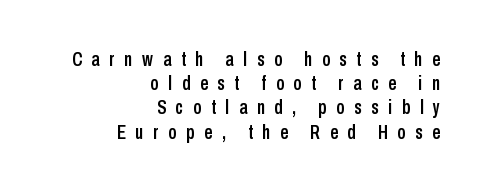
The image shows 20 px text type, upright; set right-aligned, line spacing 1.21x, unusually wide letter spacing (+0.49 em), not underlined.
